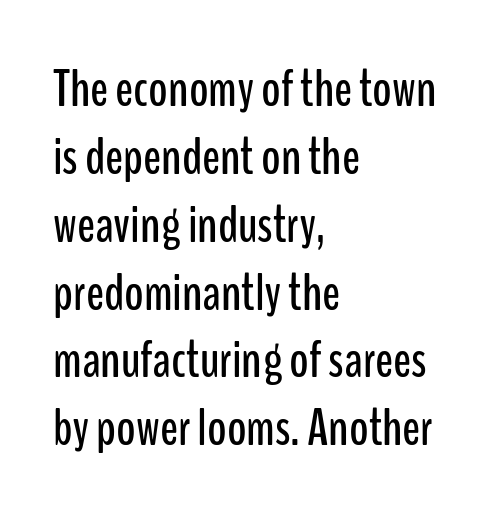
{"serif": "no", "italic": "no", "width": "condensed", "stroke_contrast": "low", "x_height": "medium", "monospaced": "no", "underline": "no", "align": "left", "line_spacing": "normal", "line_spacing_ratio": 1.28, "letter_spacing": "normal", "letter_spacing_em": 0.0, "glyph_px": 53}
